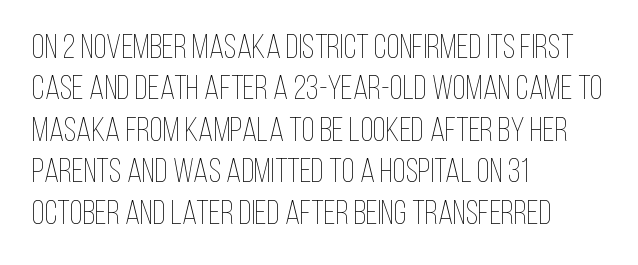
The image shows 34 px thin, condensed type, upright; set left-aligned, line spacing 1.22x, normal letter spacing, not underlined; low stroke contrast and a large x-height.
